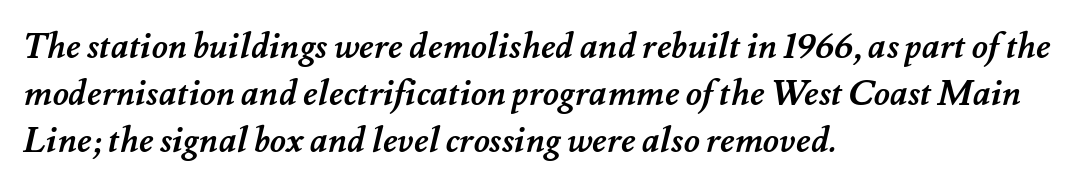
Proportional: the letters do not fall into vertical columns. Descenders hang freely into open space. No extra tracking has been applied to these lines. Caption: multi-line text, flush left, ragged right.
